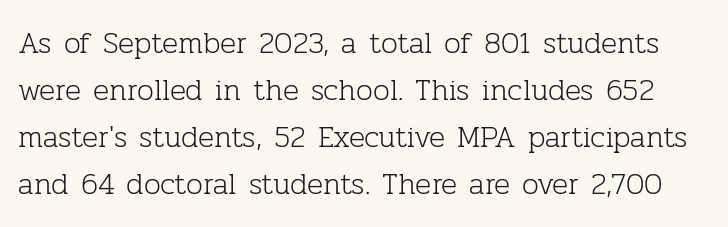
Q: Is the text bold? A: No.
Q: Is the text italic (slanted)? A: No, it is upright.
Q: Is the typeface a serif or a sans-serif typeface? A: Serif.
Q: Is the text underlined? A: No.
Q: Is the spacing between letters normal or unusually wide? A: Normal.
Q: Is the spacing between lines tight, normal or loose? A: Normal.
Q: Width (condensed, normal, or wide)? A: Normal.
Q: Stroke contrast? A: Low.
Q: x-height? A: Medium.
Q: Monospaced? A: No.
